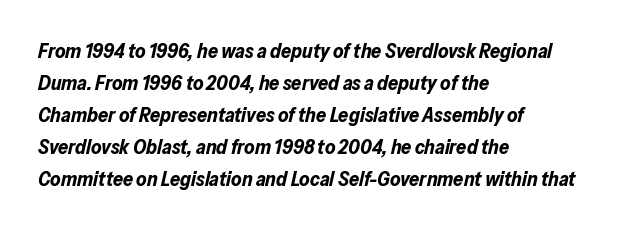
The image shows 20 px bold type, italic (leaning right); set left-aligned, normal line spacing (1.6x), normal letter spacing, not underlined.
